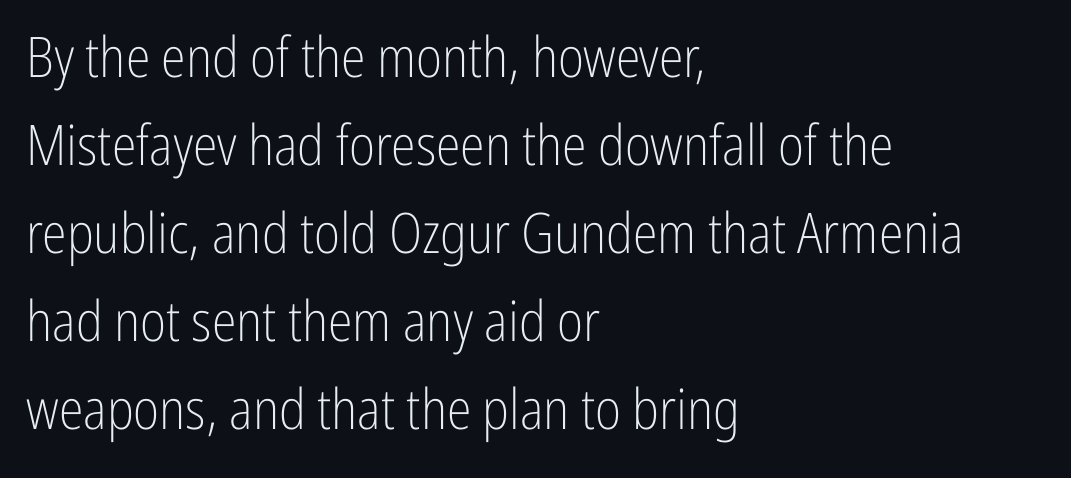
The image shows 56 px light, condensed sans-serif type, upright; set left-aligned, normal line spacing (1.57x), normal letter spacing, not underlined; low stroke contrast and a medium x-height.
